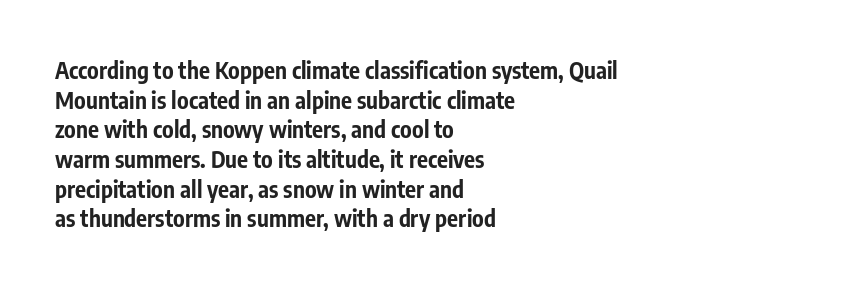
Is there any slant? The stems are plumb. Nothing unusual about the tracking: characters are spaced as the font intends. These words are printed bold, with thick strokes throughout. Evenly set lines give the paragraph a standard silhouette.
